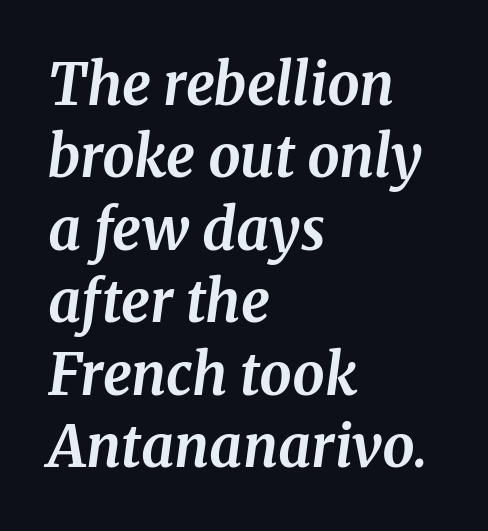
{"serif": "yes", "italic": "yes", "lean": "right", "slant_degrees": 8, "bold": "yes", "weight": "bold", "width": "normal", "stroke_contrast": "medium", "x_height": "medium", "monospaced": "no", "underline": "no", "align": "left", "line_spacing": "normal", "line_spacing_ratio": 1.27, "letter_spacing": "normal", "letter_spacing_em": 0.0, "glyph_px": 57}
